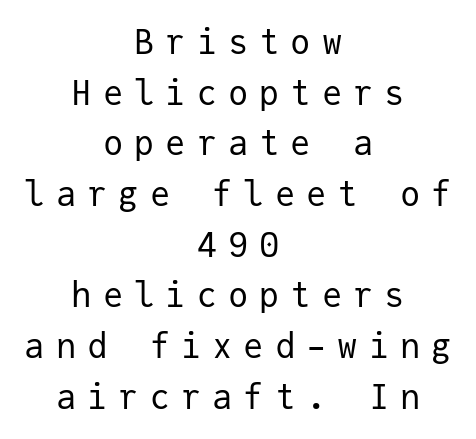
Q: Is the text bold? A: No.
Q: Is the text italic (slanted)? A: No, it is upright.
Q: Is the typeface a serif or a sans-serif typeface? A: Sans-serif.
Q: Is the text underlined? A: No.
Q: How is the paragraph aligned? A: Centered.
Q: Is the spacing between letters normal or unusually wide? A: Unusually wide.
Q: Is the spacing between lines tight, normal or loose? A: Normal.
Q: Width (condensed, normal, or wide)? A: Normal.
Q: Stroke contrast? A: Low.
Q: x-height? A: Medium.
Q: Monospaced? A: Yes.
